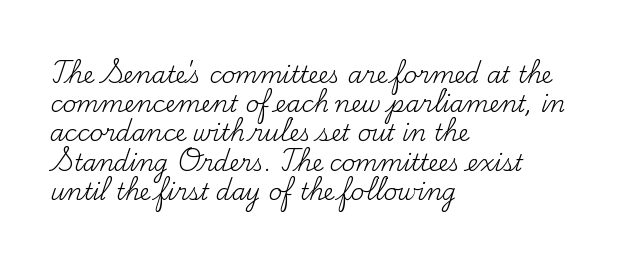
The image shows 23 px text type; set left-aligned, normal line spacing (1.27x), normal letter spacing, not underlined.
